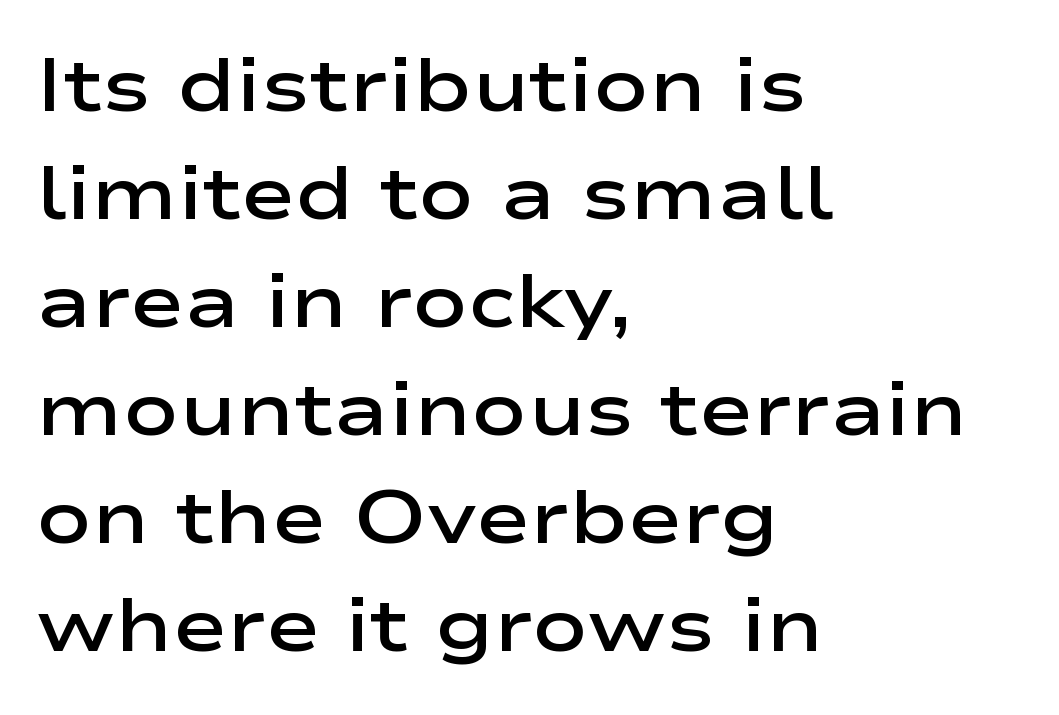
Q: Is the text bold? A: Semi-bold.
Q: Is the text italic (slanted)? A: No, it is upright.
Q: Is the typeface a serif or a sans-serif typeface? A: Sans-serif.
Q: Is the text underlined? A: No.
Q: How is the paragraph aligned? A: Left-aligned.
Q: Is the spacing between letters normal or unusually wide? A: Normal.
Q: Is the spacing between lines tight, normal or loose? A: Normal.
Q: Width (condensed, normal, or wide)? A: Wide.
Q: Stroke contrast? A: Low.
Q: x-height? A: Medium.
Q: Monospaced? A: No.
